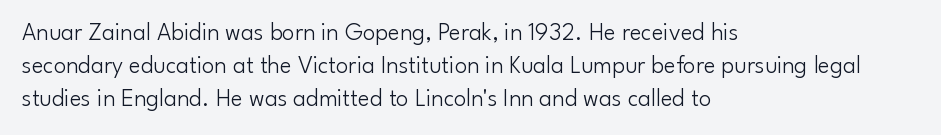
Q: Is the text bold? A: No.
Q: Is the text italic (slanted)? A: No, it is upright.
Q: Is the text underlined? A: No.
Q: How is the paragraph aligned? A: Left-aligned.
Q: Is the spacing between letters normal or unusually wide? A: Normal.
Q: Is the spacing between lines tight, normal or loose? A: Normal.
